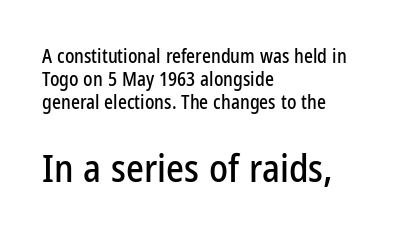
{"serif": "no", "italic": "no", "width": "condensed", "stroke_contrast": "low", "x_height": "medium", "monospaced": "no", "underline": "no", "align": "left", "line_spacing_ratio": 1.21, "letter_spacing": "normal", "letter_spacing_em": 0.0, "larger_block": "second", "size_ratio": 2.0, "glyph_px": 38}
